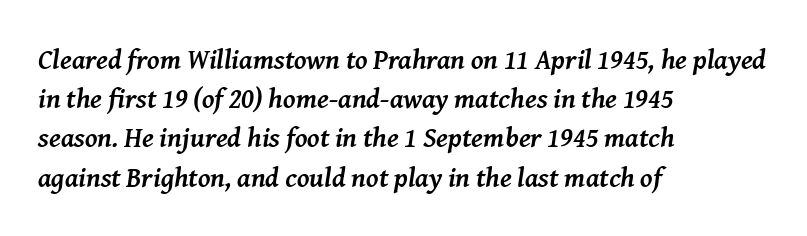
Notice how the passage keeps a crisp vertical edge on the left only. The letterforms sit shoulder to shoulder at normal distance. Descender tails drop into unmarked territory. Evenly set lines give the paragraph a standard silhouette. Rendered with sloped, italic letterforms.
